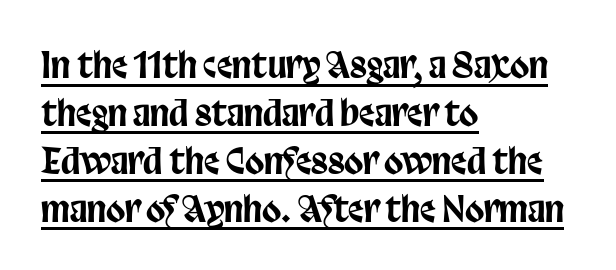
The image shows 35 px condensed sans-serif type, upright; set left-aligned, normal line spacing (1.37x), normal letter spacing, underlined; low stroke contrast and a large x-height.
